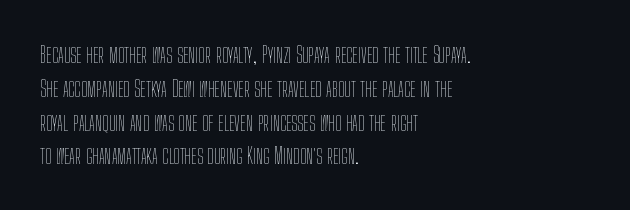
{"italic": "no", "bold": "no", "underline": "no", "align": "left", "line_spacing": "normal", "line_spacing_ratio": 1.47, "letter_spacing": "normal", "letter_spacing_em": 0.0, "glyph_px": 23}
